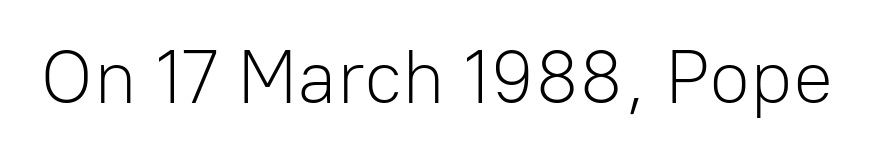
Character widths vary here, with narrow letters taking less room than wide ones. The string is rendered with underlining switched off. The font family rendered here belongs to the sans-serif group. Nothing unusual about the tracking: characters are spaced as the font intends. Counters stay open thanks to moderate or lighter strokes.
